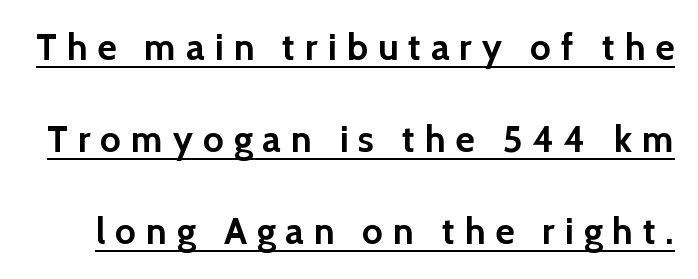
Unlike a traditional serif, this face leaves its strokes unadorned. This is roman type, the default non-slanted kind. Looks like regular typesetting: each glyph gets only the width it needs. This sample carries an underscore along the baseline area. Tracking here is generous; glyphs stand well apart from one another.
